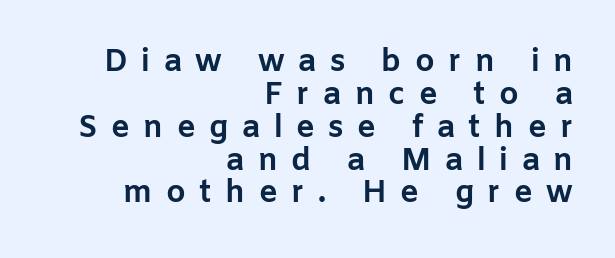
{"serif": "no", "italic": "no", "bold": "yes", "weight": "bold", "width": "normal", "stroke_contrast": "low", "x_height": "medium", "monospaced": "no", "underline": "no", "align": "right", "line_spacing": "tight", "line_spacing_ratio": 1.06, "letter_spacing": "wide", "letter_spacing_em": 0.44, "glyph_px": 31}
